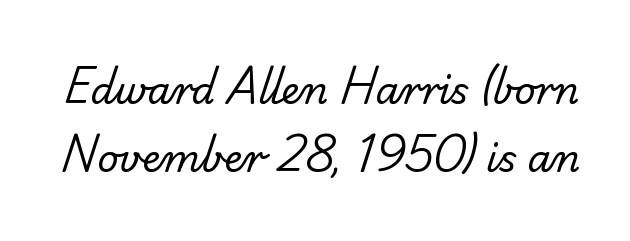
{"serif": "no", "bold": "no", "weight": "regular", "width": "normal", "stroke_contrast": "low", "x_height": "small", "monospaced": "no", "underline": "no", "line_spacing_ratio": 1.85, "letter_spacing": "normal", "letter_spacing_em": 0.0, "glyph_px": 37}
